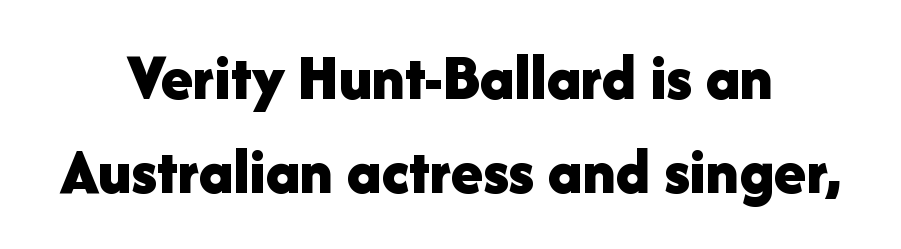
{"serif": "no", "italic": "no", "bold": "yes", "weight": "bold", "width": "normal", "stroke_contrast": "low", "x_height": "medium", "monospaced": "no", "underline": "no", "align": "center", "line_spacing": "normal", "line_spacing_ratio": 1.43, "letter_spacing": "normal", "letter_spacing_em": 0.0, "glyph_px": 66}
